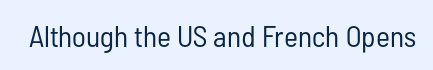
The image shows 30 px regular-weight, condensed sans-serif type, upright; set normal letter spacing, not underlined; low stroke contrast and a medium x-height.
